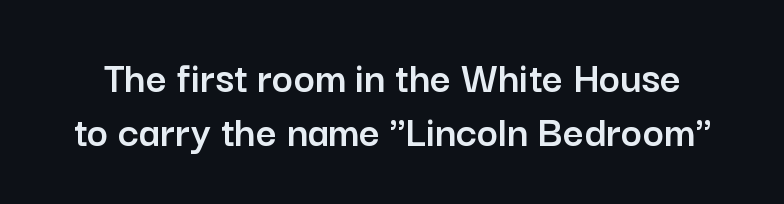
{"serif": "no", "italic": "no", "width": "normal", "stroke_contrast": "low", "x_height": "medium", "monospaced": "no", "underline": "no", "line_spacing_ratio": 1.19, "letter_spacing": "normal", "letter_spacing_em": 0.0, "glyph_px": 45}
